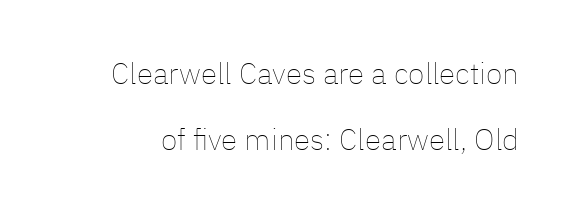
The image shows 30 px thin type, upright; set loose line spacing (2.2x), normal letter spacing, not underlined; low stroke contrast and a medium x-height.
